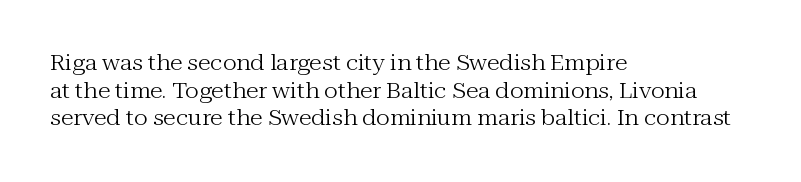
{"italic": "no", "bold": "no", "underline": "no", "align": "left", "line_spacing": "normal", "line_spacing_ratio": 1.31, "letter_spacing": "normal", "letter_spacing_em": 0.0, "glyph_px": 21}
